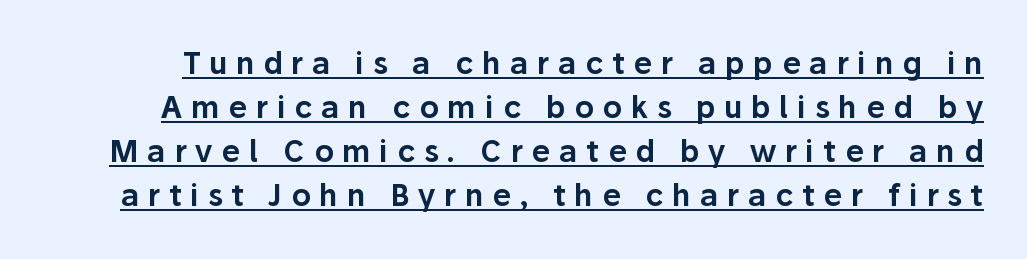
The image shows 30 px sans-serif type, upright; set normal line spacing (1.47x), unusually wide letter spacing (+0.29 em), underlined; low stroke contrast and a medium x-height.
